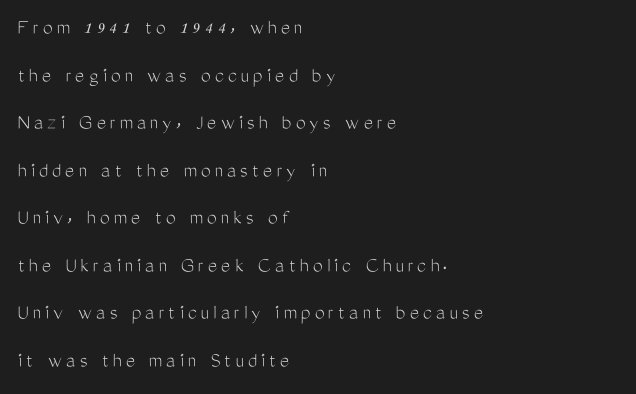
The image shows 22 px text type, upright; set left-aligned, loose line spacing (2.16x), not underlined.
